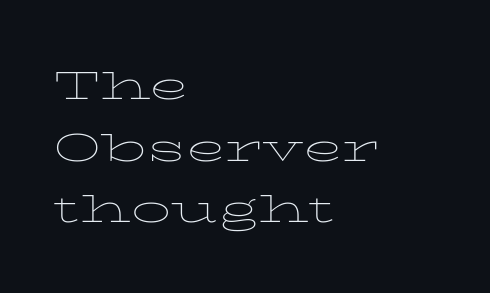
The image shows 40 px thin, wide serif type, upright; set left-aligned, normal line spacing (1.54x), normal letter spacing, not underlined; low stroke contrast and a medium x-height.
